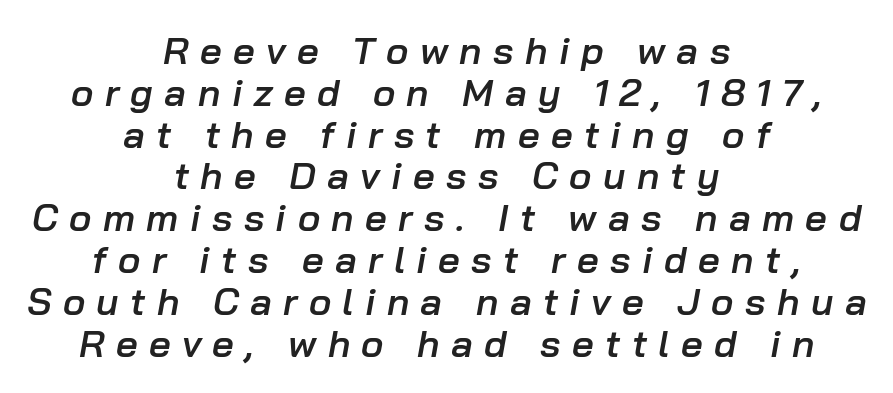
The image shows 38 px semibold type, italic (leaning right); set centered, tight line spacing (1.1x), unusually wide letter spacing (+0.3 em), not underlined; low stroke contrast and a medium x-height.
